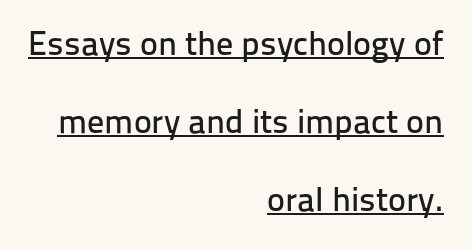
Glance below the letters and you will spot a drawn line. Posture: upright roman. The rendering keeps characters at their native spacing. Looks like regular typesetting: each glyph gets only the width it needs. A student would call this right alignment; a typographer would say flush right, rag left. Line spacing here is loose.
